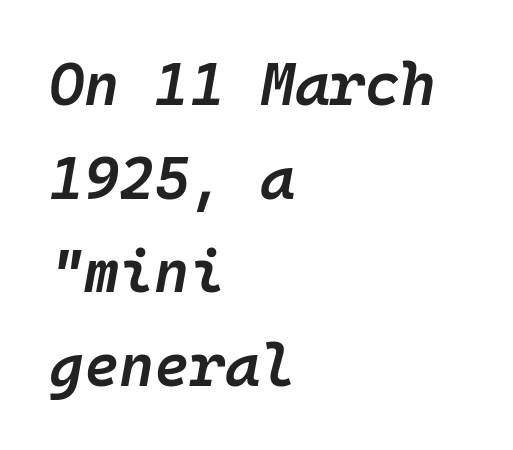
{"italic": "yes", "lean": "right", "slant_degrees": 10, "bold": "semi", "weight": "semibold", "width": "normal", "stroke_contrast": "low", "x_height": "medium", "monospaced": "yes", "underline": "no", "align": "left", "line_spacing": "normal", "line_spacing_ratio": 1.56, "letter_spacing": "normal", "letter_spacing_em": 0.0, "glyph_px": 60}
